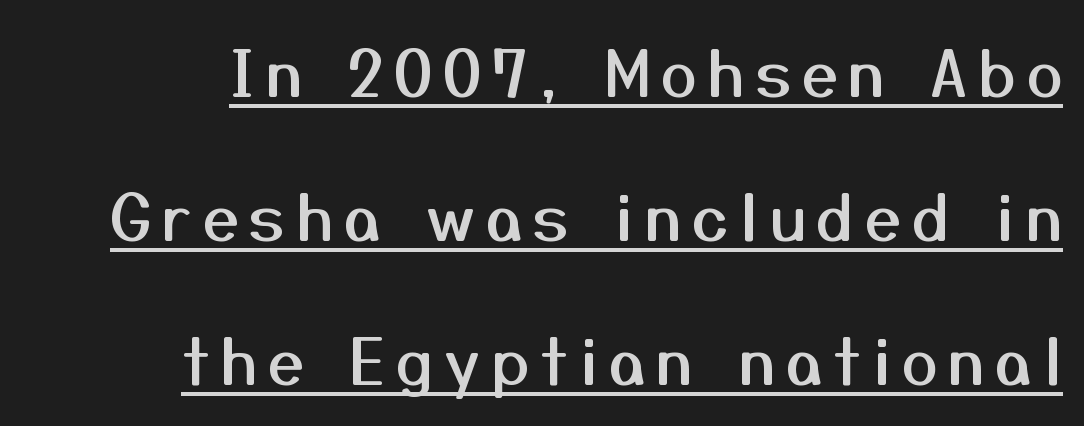
{"serif": "no", "italic": "no", "width": "normal", "stroke_contrast": "medium", "x_height": "medium", "monospaced": "no", "underline": "yes", "align": "right", "line_spacing": "loose", "line_spacing_ratio": 2.25, "glyph_px": 64}
